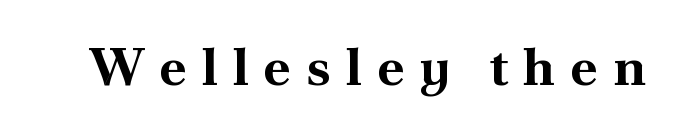
Q: Is the text bold? A: Yes.
Q: Is the text italic (slanted)? A: No, it is upright.
Q: Is the typeface a serif or a sans-serif typeface? A: Serif.
Q: Is the text underlined? A: No.
Q: Is the spacing between letters normal or unusually wide? A: Unusually wide.
Q: Width (condensed, normal, or wide)? A: Normal.
Q: Stroke contrast? A: Medium.
Q: x-height? A: Small.
Q: Monospaced? A: No.
